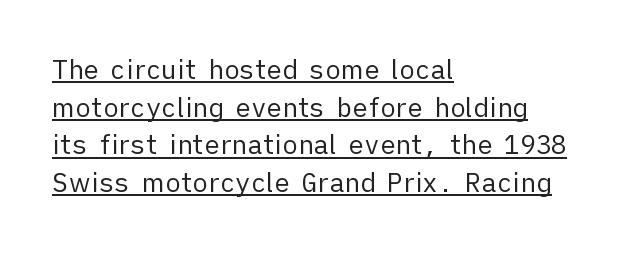
{"italic": "no", "bold": "no", "underline": "yes", "align": "left", "line_spacing": "normal", "line_spacing_ratio": 1.45, "letter_spacing": "normal", "letter_spacing_em": 0.0, "glyph_px": 26}
